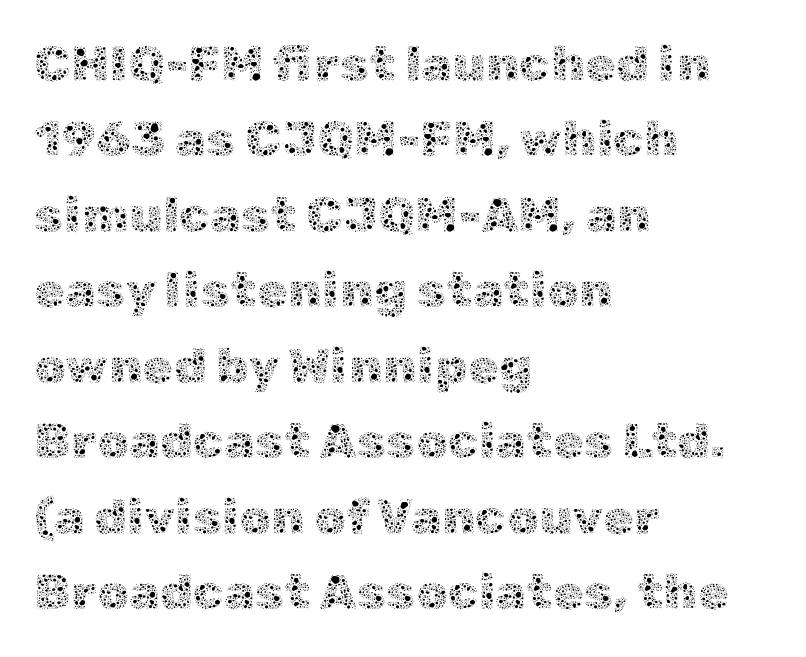
Anything drawn beneath the words? Only blank space. Letters have the restrained weight of plain body copy at most. These lines are rendered in a variable-pitch font. There is no visible air inserted between adjacent glyphs.
